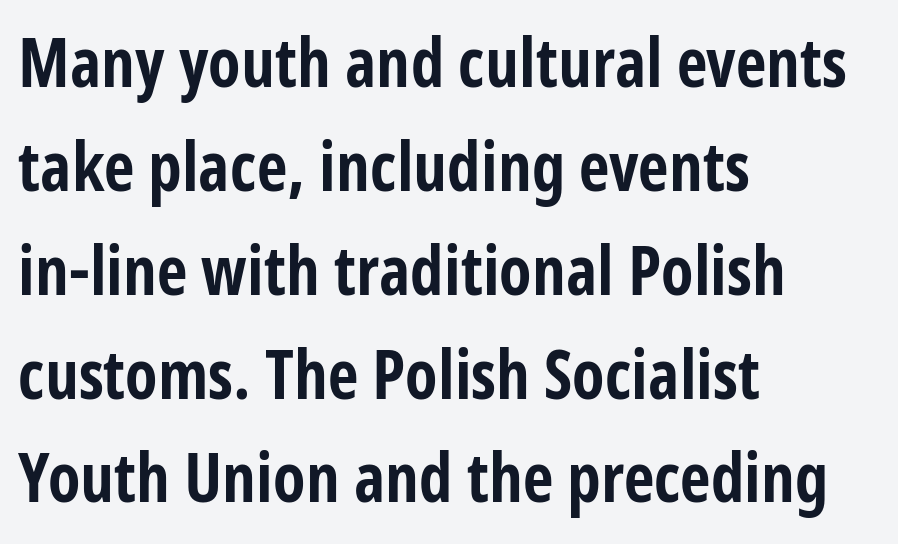
{"serif": "no", "italic": "no", "bold": "yes", "weight": "bold", "width": "condensed", "stroke_contrast": "low", "x_height": "medium", "monospaced": "no", "underline": "no", "align": "left", "line_spacing": "normal", "line_spacing_ratio": 1.55, "letter_spacing": "normal", "letter_spacing_em": 0.0, "glyph_px": 67}
